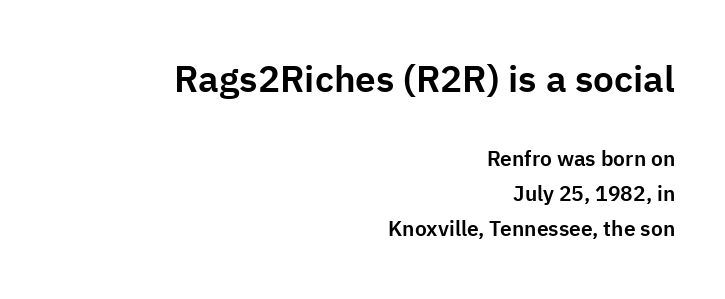
Is the lower block the larger one? No — the upper block carries the bigger type. Characters follow at the spacing the type designer built in. The font's upright variant was chosen for this text. Examine the stroke ends and you'll find no serifs. Plain, unruled lines of type.
